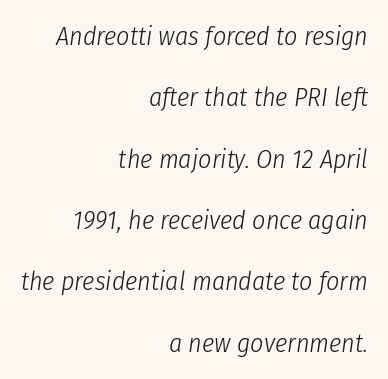
Honestly, there is no underline to notice here at all. Stem width sits at or under what a default text font uses. The designer dialed line spacing up above the default. The glyphs look as if they've been sheared to an angle. Students, note that the glyphs here touch the page at normal intervals.
